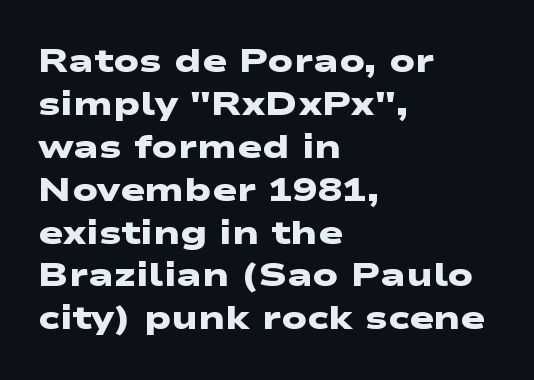
The image shows 33 px heavy, wide sans-serif type; set left-aligned, normal line spacing (1.3x), normal letter spacing, not underlined; low stroke contrast and a medium x-height.
